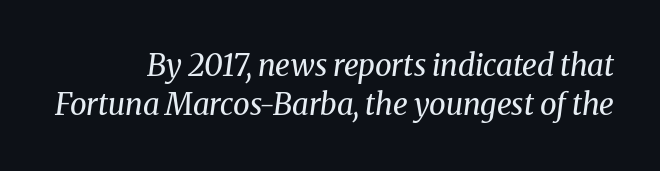
The image shows 30 px regular-weight serif type, italic (leaning right); set right-aligned, normal line spacing (1.31x), normal letter spacing, not underlined; medium stroke contrast and a medium x-height.
